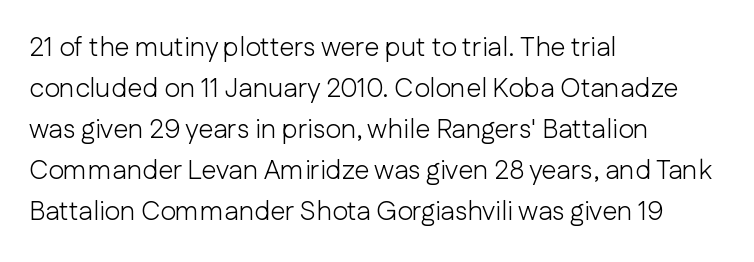
The image shows 27 px text type, upright; set left-aligned, normal line spacing (1.52x), normal letter spacing, not underlined.
